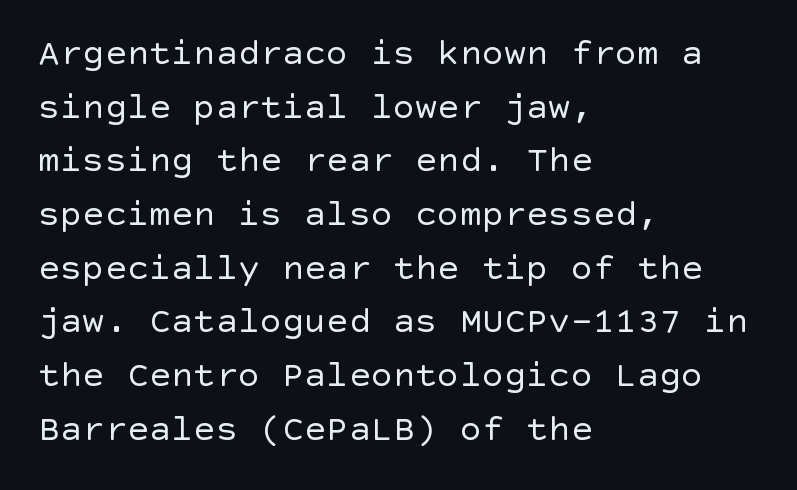
The image shows 37 px regular-weight sans-serif type, upright; set left-aligned, normal line spacing (1.45x), normal letter spacing, not underlined; a large x-height.
